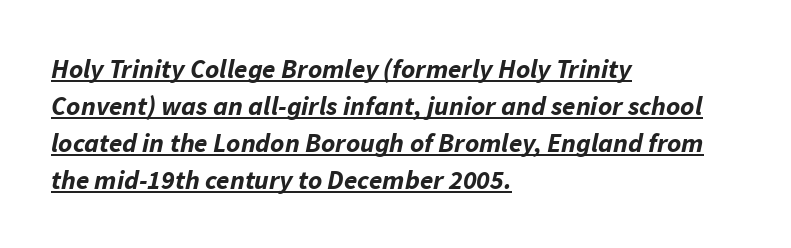
Does the weight exceed regular? Yes, all the way to bold. The rendering applies a slant to the glyphs. These lines sit exactly where default settings would place them. The typesetter chose a ragged-right arrangement here. This rendering features underlined lettering. Default kerning and tracking; the words read as compact shapes.
